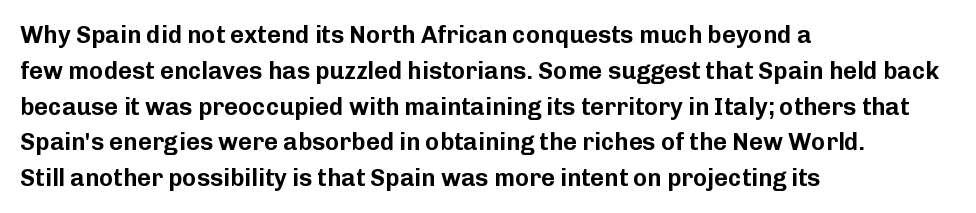
Q: Is the text italic (slanted)? A: No, it is upright.
Q: Is the text underlined? A: No.
Q: How is the paragraph aligned? A: Left-aligned.
Q: Is the spacing between letters normal or unusually wide? A: Normal.
Q: Is the spacing between lines tight, normal or loose? A: Normal.
